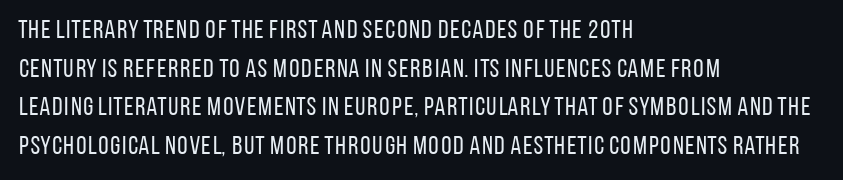
Posture: vertical. The weight tops out at a normal text grade. Words appear dense and cohesive because spacing is normal. If you drew a ruler down the left edge, every line would touch it. Line spacing here is normal. Underline: absent.
